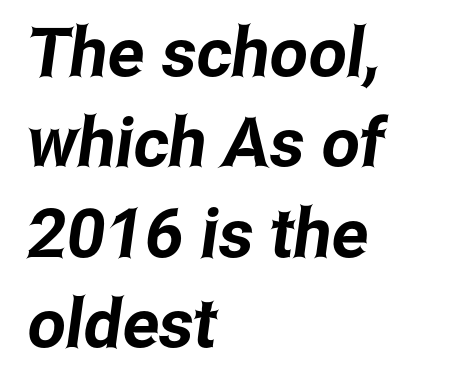
This rendering features lettering with no underline. Here the glyphs are tracked normally, forming tight word shapes. Whoever set this chose a conventional vertical rhythm. Teacher's note: observe the even left margin — that is flush-left alignment. Do the characters align in a grid? No, the font is proportional. Nope, no serifs anywhere on these letters.
